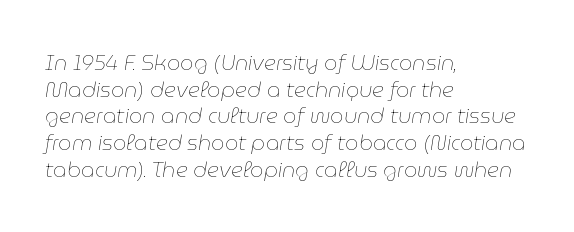
{"italic": "yes", "lean": "right", "slant_degrees": 9, "bold": "no", "underline": "no", "align": "left", "line_spacing": "normal", "line_spacing_ratio": 1.27, "letter_spacing": "normal", "letter_spacing_em": 0.0, "glyph_px": 21}
